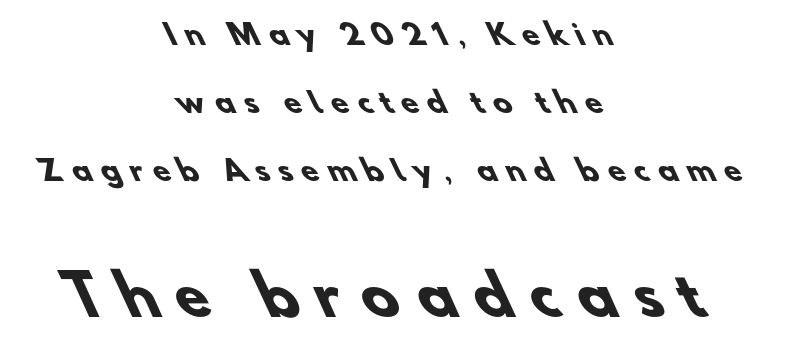
Q: Is the text bold? A: Yes.
Q: Is the typeface a serif or a sans-serif typeface? A: Sans-serif.
Q: Is the text underlined? A: No.
Q: How is the paragraph aligned? A: Centered.
Q: Is the spacing between letters normal or unusually wide? A: Unusually wide.
Q: Is the spacing between lines tight, normal or loose? A: Loose.
Q: Which block of text is set in a larger size, the first (top) or the second (bottom)? A: The second (bottom) one.
Q: Width (condensed, normal, or wide)? A: Normal.
Q: Stroke contrast? A: Low.
Q: x-height? A: Small.
Q: Monospaced? A: No.
